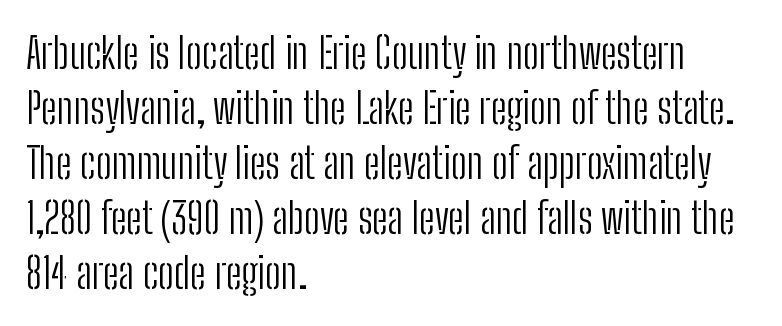
How are the letters spaced? Ordinarily, with no added tracking. Is there much room between lines? A standard amount, neither cramped nor airy. Glance below the letters and you will spot only blank space. The letters stand straight up with perfectly vertical stems.
